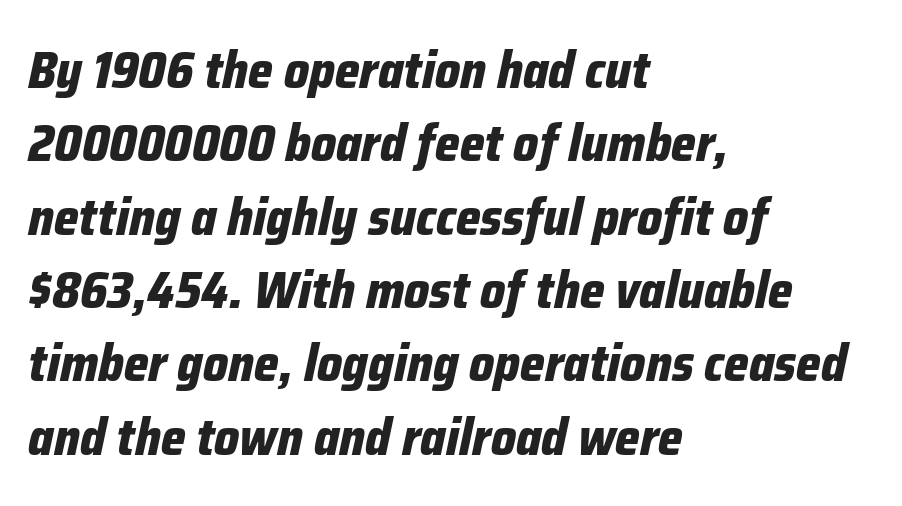
{"italic": "yes", "lean": "right", "slant_degrees": 12, "bold": "yes", "weight": "bold", "width": "condensed", "stroke_contrast": "low", "x_height": "medium", "monospaced": "no", "underline": "no", "align": "left", "line_spacing": "normal", "line_spacing_ratio": 1.41, "letter_spacing": "normal", "letter_spacing_em": 0.0, "glyph_px": 52}
